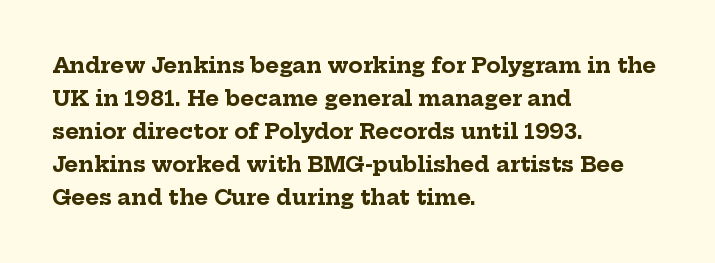
Q: Is the text bold? A: Yes.
Q: Is the text italic (slanted)? A: No, it is upright.
Q: Is the text underlined? A: No.
Q: How is the paragraph aligned? A: Left-aligned.
Q: Is the spacing between letters normal or unusually wide? A: Normal.
Q: Is the spacing between lines tight, normal or loose? A: Normal.
